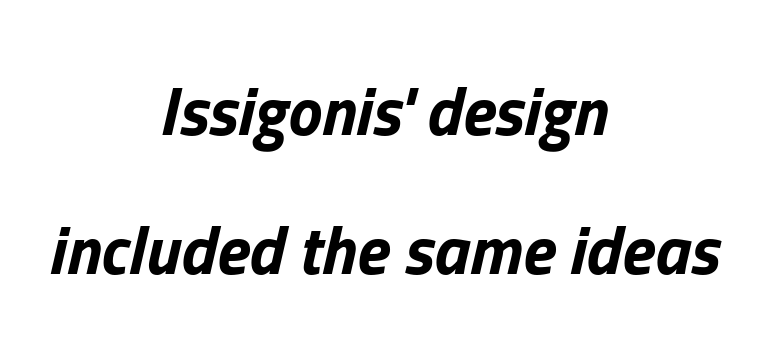
The image shows 68 px bold type, italic (leaning right); set centered, loose line spacing (2.05x), normal letter spacing, not underlined; low stroke contrast and a medium x-height.
